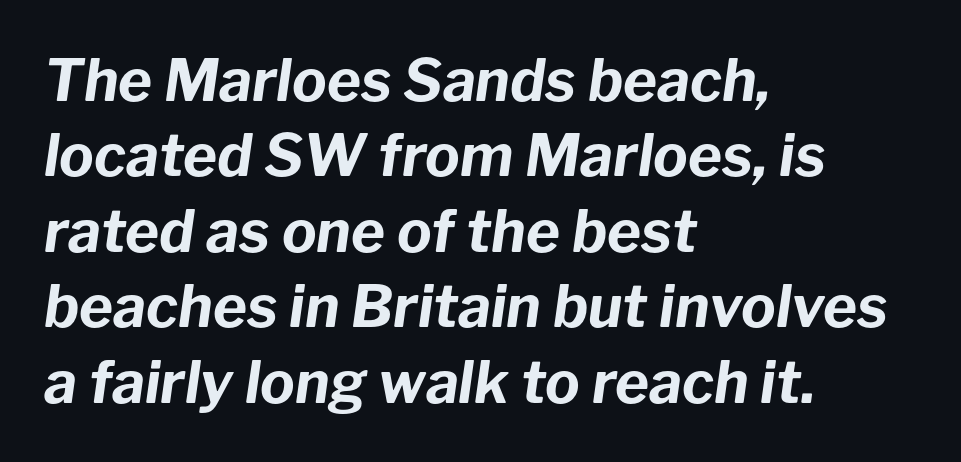
{"italic": "yes", "lean": "right", "slant_degrees": 8, "bold": "yes", "weight": "bold", "width": "normal", "stroke_contrast": "low", "x_height": "medium", "monospaced": "no", "underline": "no", "align": "left", "line_spacing": "normal", "line_spacing_ratio": 1.3, "letter_spacing": "normal", "letter_spacing_em": 0.0, "glyph_px": 58}
